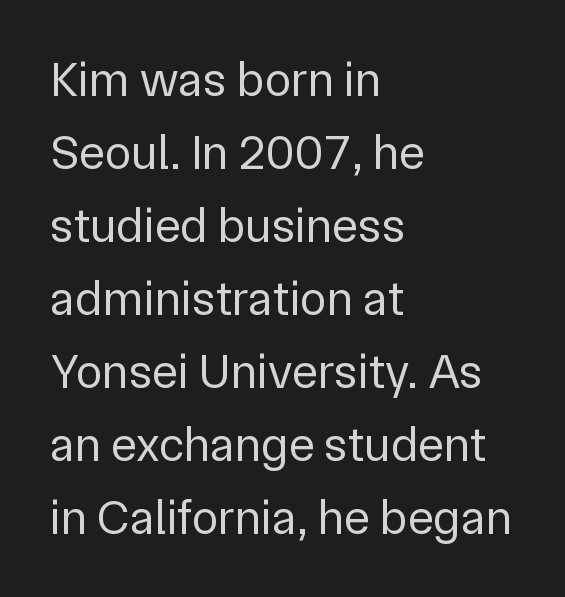
The font sits on the lighter half of the weight spectrum, regular included. The axis of the letterforms is exactly vertical. The letterforms sit shoulder to shoulder at normal distance. A classic flush-left, rag-right setting is used for this passage. Normally led — the rows are evenly, conventionally spaced. Letters rest on an invisible, unmarked baseline.
